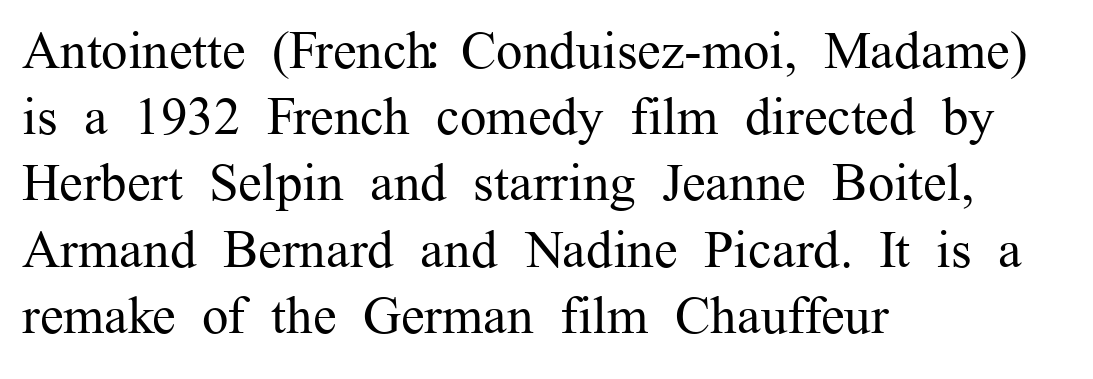
{"serif": "yes", "italic": "no", "bold": "no", "weight": "regular", "width": "normal", "stroke_contrast": "medium", "x_height": "medium", "monospaced": "no", "underline": "no", "align": "left", "line_spacing": "normal", "line_spacing_ratio": 1.25, "letter_spacing": "normal", "letter_spacing_em": 0.0, "glyph_px": 53}
